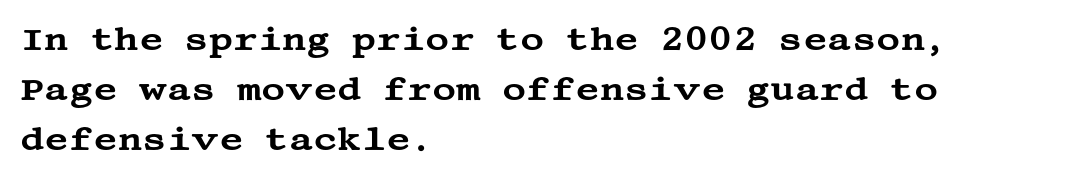
No extra tracking has been applied to these lines. Short and long lines alike share a common starting point at left. Summary of vertical rhythm: regular, with standard interline spacing. Letterform terminals end in serifs throughout the passage. The letters stand upright; this is a roman face.
